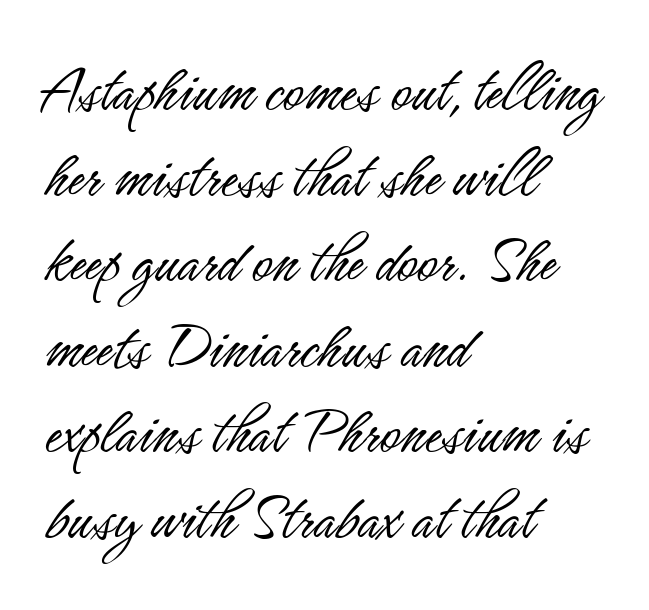
{"serif": "no", "bold": "no", "weight": "light", "width": "condensed", "stroke_contrast": "low", "x_height": "small", "monospaced": "no", "underline": "no", "align": "left", "line_spacing_ratio": 1.24, "letter_spacing": "normal", "letter_spacing_em": 0.0, "glyph_px": 69}
